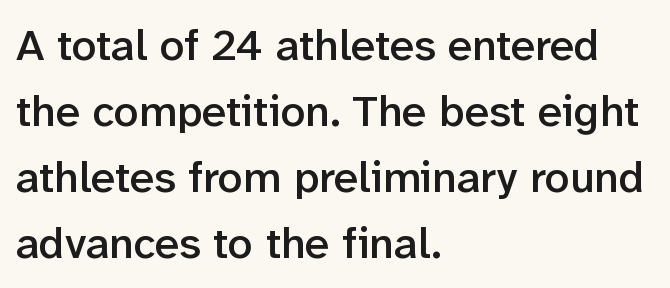
Q: Is the text bold? A: Semi-bold.
Q: Is the text italic (slanted)? A: No, it is upright.
Q: Is the typeface a serif or a sans-serif typeface? A: Sans-serif.
Q: Is the text underlined? A: No.
Q: How is the paragraph aligned? A: Left-aligned.
Q: Is the spacing between letters normal or unusually wide? A: Normal.
Q: Is the spacing between lines tight, normal or loose? A: Normal.
Q: Width (condensed, normal, or wide)? A: Normal.
Q: Stroke contrast? A: Low.
Q: x-height? A: Medium.
Q: Monospaced? A: No.
